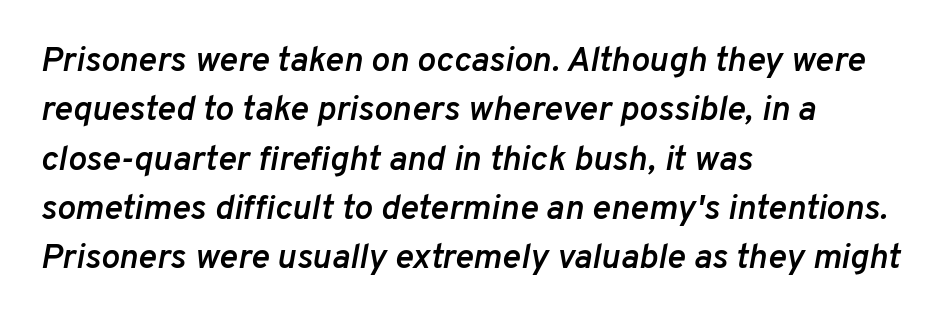
Q: Is the text bold? A: Semi-bold.
Q: Is the text italic (slanted)? A: Yes, it leans right by about 10 degrees.
Q: Is the text underlined? A: No.
Q: How is the paragraph aligned? A: Left-aligned.
Q: Is the spacing between letters normal or unusually wide? A: Normal.
Q: Is the spacing between lines tight, normal or loose? A: Normal.
Q: Width (condensed, normal, or wide)? A: Normal.
Q: Stroke contrast? A: Low.
Q: x-height? A: Medium.
Q: Monospaced? A: No.
